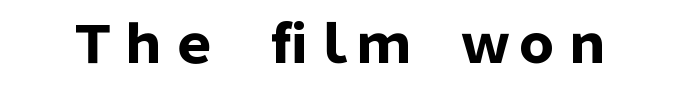
Q: Is the text bold? A: Yes.
Q: Is the text italic (slanted)? A: No, it is upright.
Q: Is the typeface a serif or a sans-serif typeface? A: Sans-serif.
Q: Is the text underlined? A: No.
Q: Is the spacing between letters normal or unusually wide? A: Normal.
Q: Width (condensed, normal, or wide)? A: Normal.
Q: Stroke contrast? A: Low.
Q: x-height? A: Medium.
Q: Monospaced? A: No.
